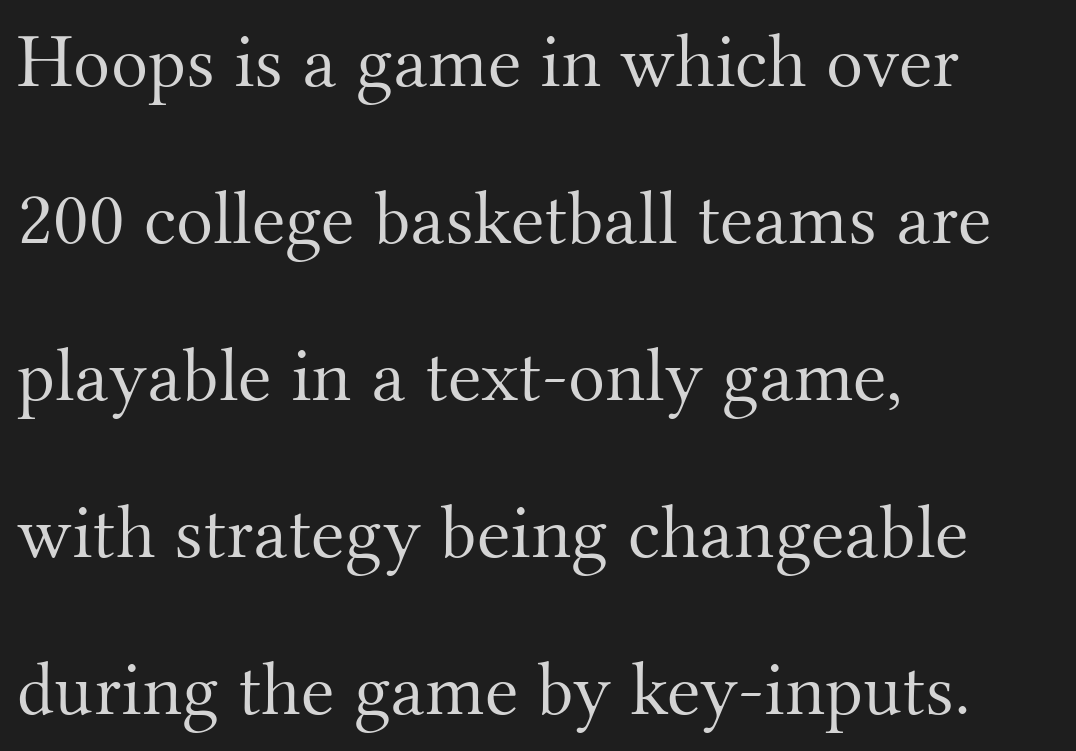
Loosely led — the rows are spread out. The lines in this sample share a left origin and differ only in where they stop. Nope, not italic — everything's standing straight. Anything drawn beneath the words? Only blank space.
